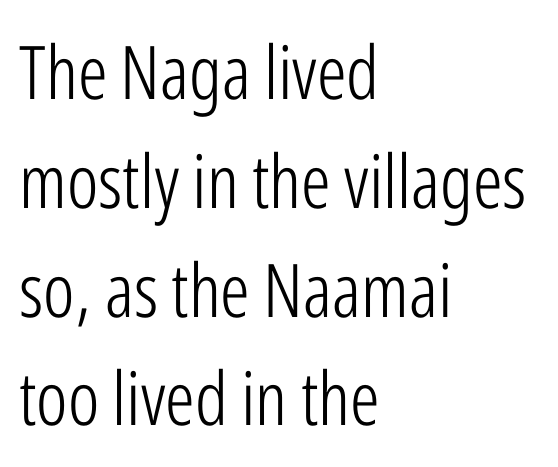
Q: Is the text bold? A: No.
Q: Is the text italic (slanted)? A: No, it is upright.
Q: Is the typeface a serif or a sans-serif typeface? A: Sans-serif.
Q: Is the text underlined? A: No.
Q: How is the paragraph aligned? A: Left-aligned.
Q: Is the spacing between letters normal or unusually wide? A: Normal.
Q: Is the spacing between lines tight, normal or loose? A: Normal.
Q: Width (condensed, normal, or wide)? A: Condensed.
Q: Stroke contrast? A: Low.
Q: x-height? A: Medium.
Q: Monospaced? A: No.
